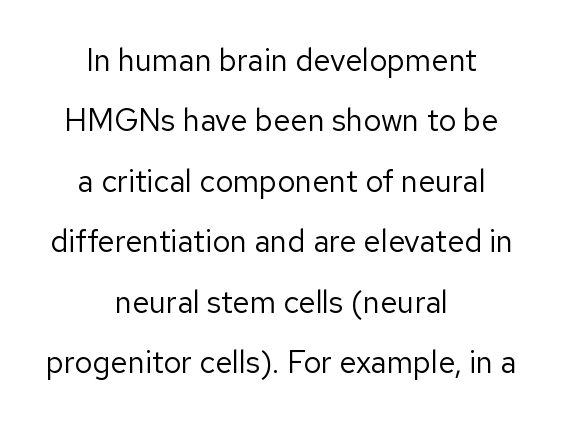
{"serif": "no", "italic": "no", "bold": "no", "weight": "regular", "width": "normal", "stroke_contrast": "low", "x_height": "medium", "monospaced": "no", "underline": "no", "align": "center", "line_spacing": "loose", "line_spacing_ratio": 1.95, "letter_spacing": "normal", "letter_spacing_em": 0.0, "glyph_px": 31}
